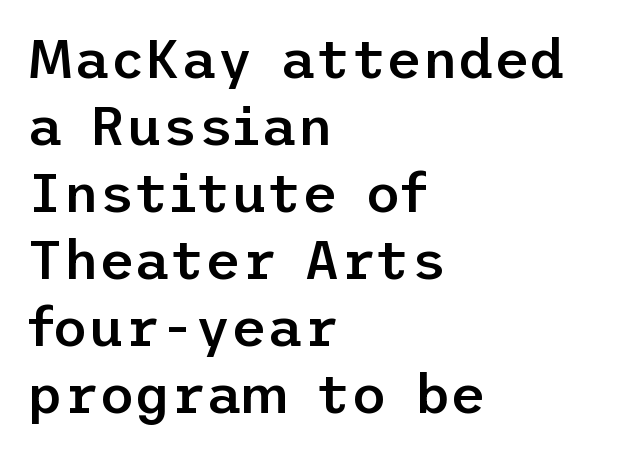
{"serif": "no", "italic": "no", "bold": "semi", "weight": "semibold", "width": "normal", "stroke_contrast": "low", "x_height": "medium", "underline": "no", "align": "left", "line_spacing_ratio": 1.22, "letter_spacing": "normal", "letter_spacing_em": 0.0, "glyph_px": 55}
